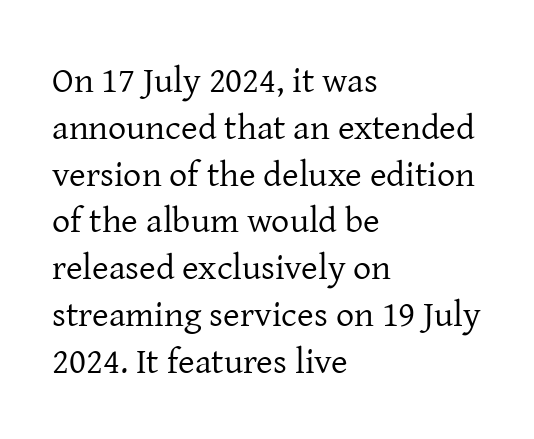
Letter spacing: default. To sum up the face: it has serifs. A typesetter would call this proportional, since set widths differ per character. The rendering uses a moderate line-height, typical for paragraphs.
